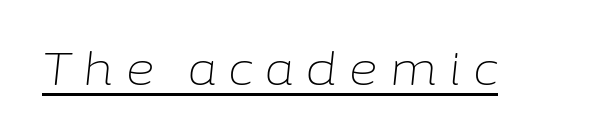
The image shows 45 px light type, italic (leaning right); set unusually wide letter spacing (+0.24 em), underlined; low stroke contrast and a medium x-height.
